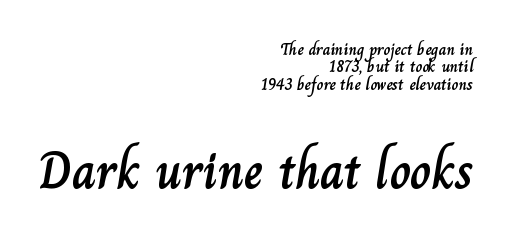
The image shows 52 px text type; set right-aligned, tight line spacing (1.02x), normal letter spacing, not underlined; the second (bottom) block is 3.06x larger; low stroke contrast and a small x-height.
